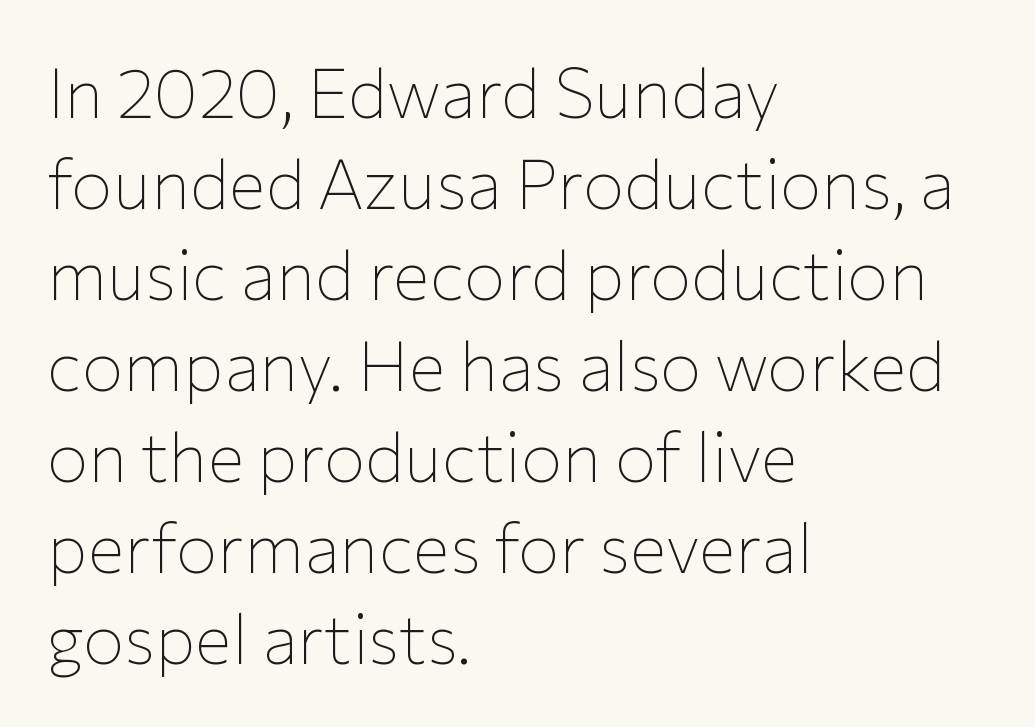
One glance says typical: line gaps are just what's usual. Ascenders rise straight up at ninety degrees. This rendering features lettering with no underline. The tracking reads as untouched default to a designer's eye.
